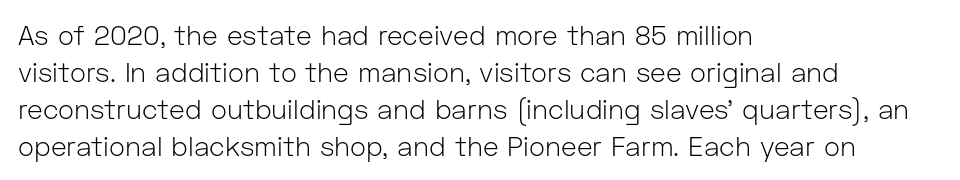
{"italic": "no", "bold": "no", "underline": "no", "align": "left", "line_spacing": "normal", "line_spacing_ratio": 1.37, "letter_spacing": "normal", "letter_spacing_em": 0.0, "glyph_px": 27}
